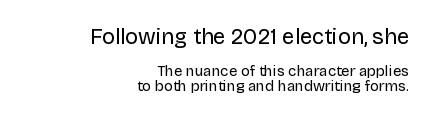
{"italic": "no", "bold": "no", "underline": "no", "align": "right", "line_spacing": "tight", "line_spacing_ratio": 1.01, "letter_spacing": "normal", "letter_spacing_em": 0.0, "larger_block": "first", "size_ratio": 1.47, "glyph_px": 22}
